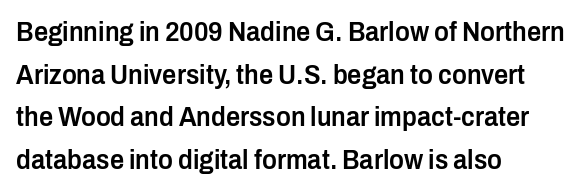
Q: Is the text bold? A: Semi-bold.
Q: Is the text italic (slanted)? A: No, it is upright.
Q: Is the typeface a serif or a sans-serif typeface? A: Sans-serif.
Q: Is the text underlined? A: No.
Q: How is the paragraph aligned? A: Left-aligned.
Q: Is the spacing between letters normal or unusually wide? A: Normal.
Q: Is the spacing between lines tight, normal or loose? A: Normal.
Q: Width (condensed, normal, or wide)? A: Condensed.
Q: Stroke contrast? A: Low.
Q: x-height? A: Medium.
Q: Monospaced? A: No.
